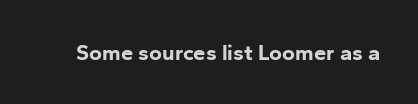
Q: Is the text bold? A: Yes.
Q: Is the text italic (slanted)? A: No, it is upright.
Q: Is the text underlined? A: No.
Q: Is the spacing between letters normal or unusually wide? A: Normal.
